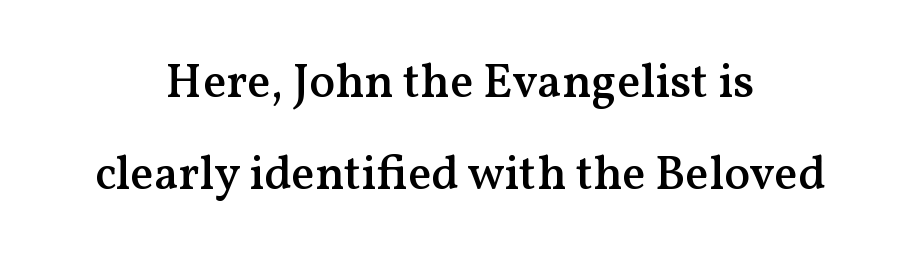
The image shows 48 px semibold serif type, upright; set centered, loose line spacing (1.91x), normal letter spacing, not underlined; medium stroke contrast and a medium x-height.
